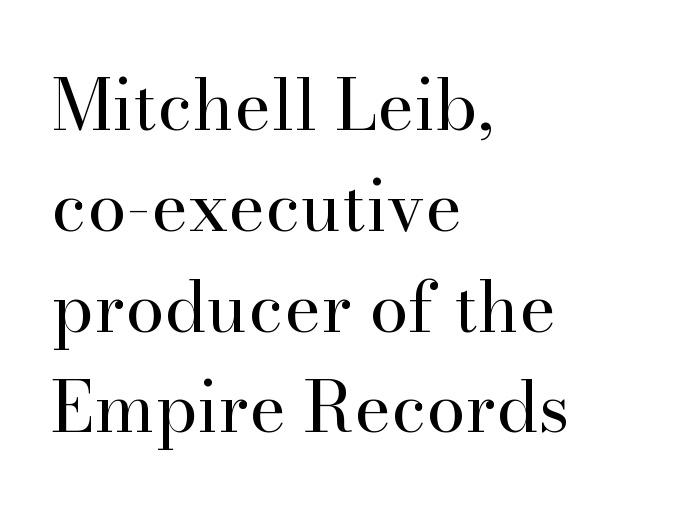
A clean baseline with only descenders dipping below it. Summary of weight: not heavy and not bold. Think of a printed novel: that variable character pitch is what you see here. The paragraph shown leans on its left margin. Typographically, this falls in the serif category. Every stem runs plumb, perpendicular to the baseline.
